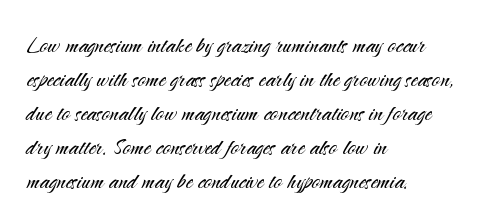
The area under the type is left untouched. The text block is weighted toward the left margin, trailing off unevenly rightward. You could not count columns in this text — the font is proportionally spaced. The passage shown has conventional tracking throughout.
